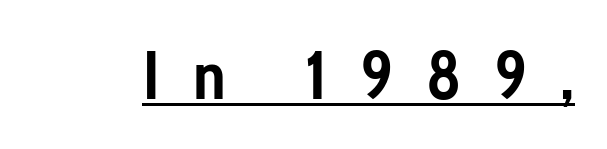
Q: Is the text bold? A: Yes.
Q: Is the text italic (slanted)? A: No, it is upright.
Q: Is the typeface a serif or a sans-serif typeface? A: Sans-serif.
Q: Is the text underlined? A: Yes.
Q: Is the spacing between letters normal or unusually wide? A: Unusually wide.
Q: Width (condensed, normal, or wide)? A: Condensed.
Q: Stroke contrast? A: Low.
Q: x-height? A: Medium.
Q: Monospaced? A: No.
